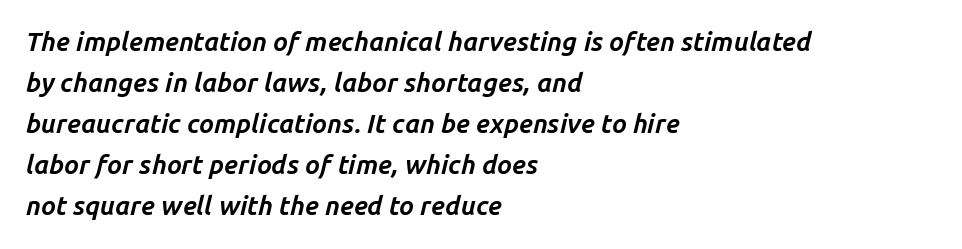
The designer left line spacing at the default. Check the space under the baseline: it is left empty. Is the type slanted? Yes — the strokes lean at a clear angle. Notice how the passage keeps a crisp vertical edge on the left only. The tracking reads as untouched default to a designer's eye.
